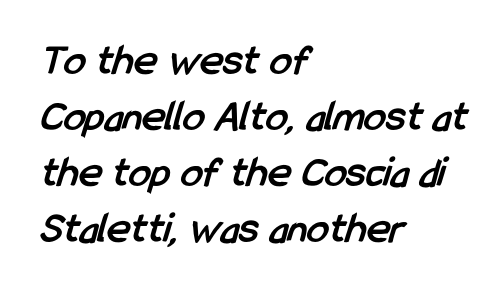
Teacher's note: observe the even left margin — that is flush-left alignment. The block of text has a typical density, with ordinary space between rows. The horizontal fit of the characters is conventional and even. Beneath every word, the page is bare.
